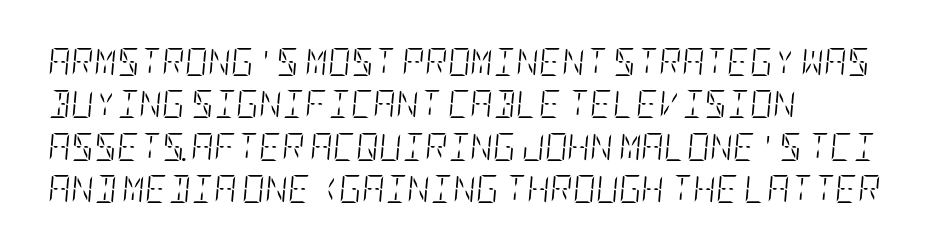
The image shows 28 px light, condensed type, italic (leaning right); set left-aligned, normal line spacing (1.51x), normal letter spacing, not underlined; low stroke contrast and a large x-height.
